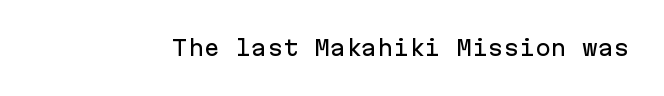
The image shows 21 px text type, upright; set normal letter spacing, not underlined.
